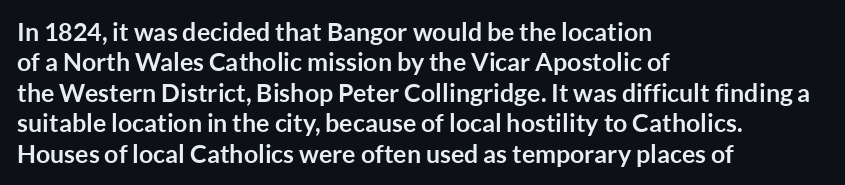
Each line starts at the same left margin while the right side varies. Words appear dense and cohesive because spacing is normal. What weight is shown? A full bold with thick strokes. Nope, not italic — everything's standing straight.
